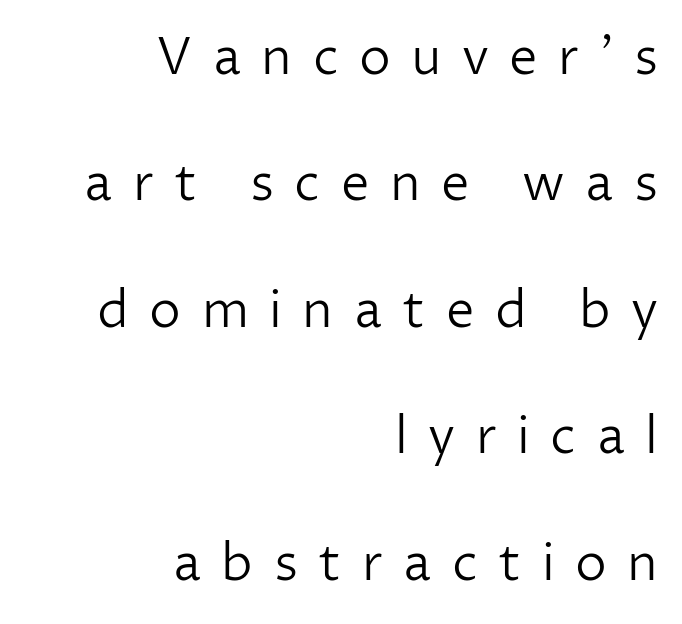
The strokes are not fattened; the text isn't bold. Quick note: not italic, upright. Vertically, the passage feels expansive, rows floating well apart. This sample has the flowing, uneven cadence of proportional lettering. The text was rendered using a sans face with plain stroke endings.
